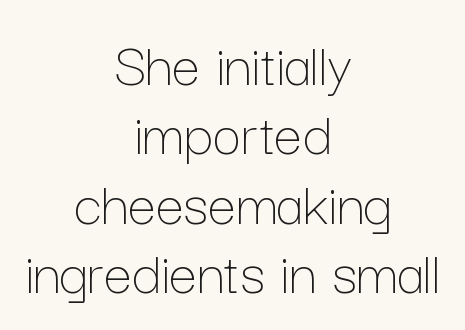
The image shows 63 px thin type, upright; set centered, tight line spacing (1.1x), normal letter spacing, not underlined; low stroke contrast and a medium x-height.
